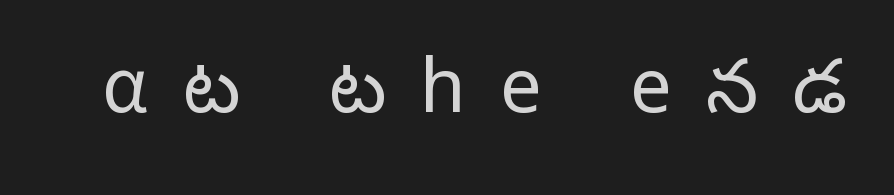
The image shows 74 px light sans-serif type, upright; set unusually wide letter spacing (+0.46 em), not underlined; low stroke contrast and a medium x-height.
